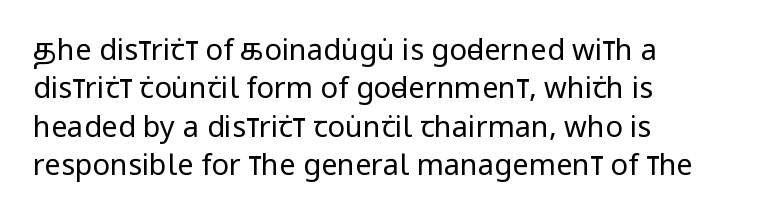
Q: Is the text bold? A: No.
Q: Is the text italic (slanted)? A: No, it is upright.
Q: Is the typeface a serif or a sans-serif typeface? A: Sans-serif.
Q: Is the text underlined? A: No.
Q: How is the paragraph aligned? A: Left-aligned.
Q: Is the spacing between letters normal or unusually wide? A: Normal.
Q: Is the spacing between lines tight, normal or loose? A: Normal.
Q: Width (condensed, normal, or wide)? A: Condensed.
Q: Stroke contrast? A: Low.
Q: x-height? A: Large.
Q: Monospaced? A: No.
